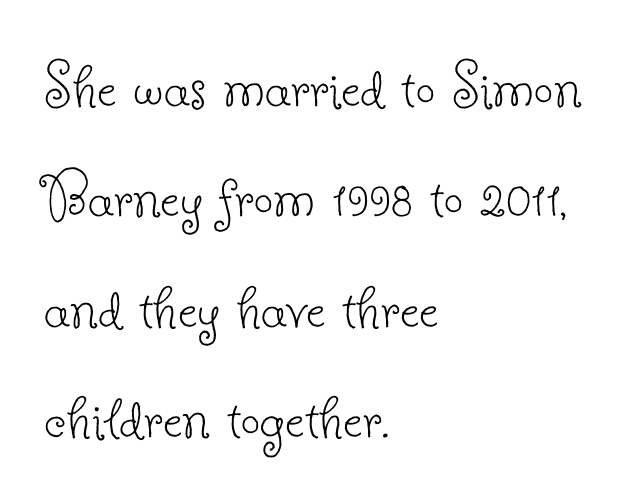
The image shows 69 px thin serif type, upright; set left-aligned, normal line spacing (1.6x), normal letter spacing, not underlined; low stroke contrast and a small x-height.
